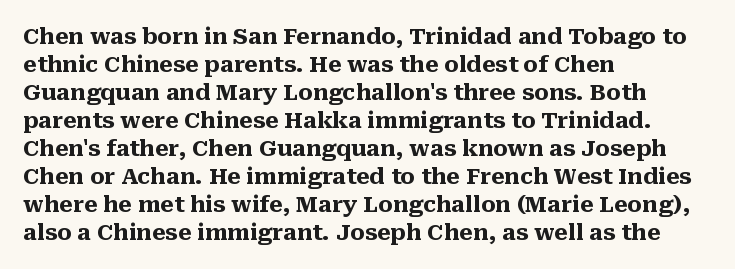
The axis of the letterforms is exactly vertical. Leftover space on each line is placed entirely after the last word. Each row of text sits above clean, open space. Students, note that the glyphs here touch the page at normal intervals.
